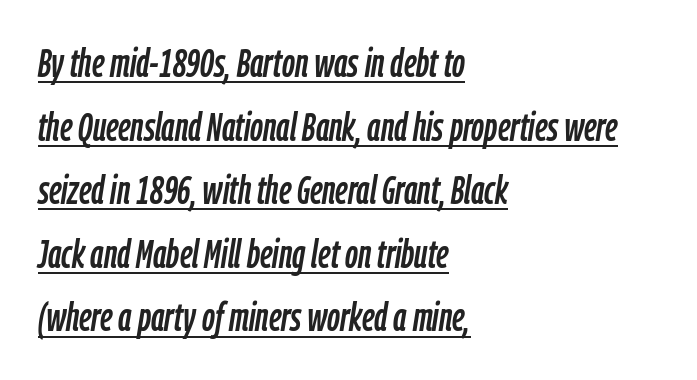
{"italic": "yes", "lean": "right", "slant_degrees": 9, "width": "condensed", "stroke_contrast": "low", "x_height": "medium", "monospaced": "no", "underline": "yes", "align": "left", "line_spacing": "normal", "line_spacing_ratio": 1.59, "letter_spacing": "normal", "letter_spacing_em": 0.0, "glyph_px": 40}
